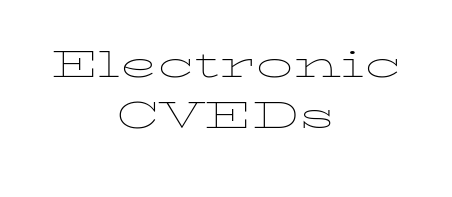
{"italic": "no", "bold": "no", "weight": "thin", "width": "wide", "stroke_contrast": "low", "x_height": "medium", "monospaced": "no", "underline": "no", "align": "center", "line_spacing": "tight", "line_spacing_ratio": 1.05, "letter_spacing": "normal", "letter_spacing_em": 0.0, "glyph_px": 49}
